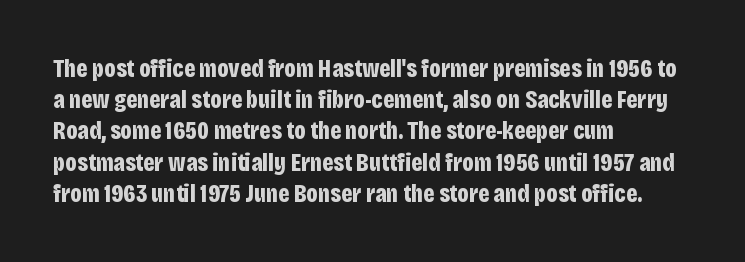
Caption: standard tracking, unaltered. Weight: bold. Line beginnings align vertically; line endings do not. The type sits square on the baseline with zero lean.
